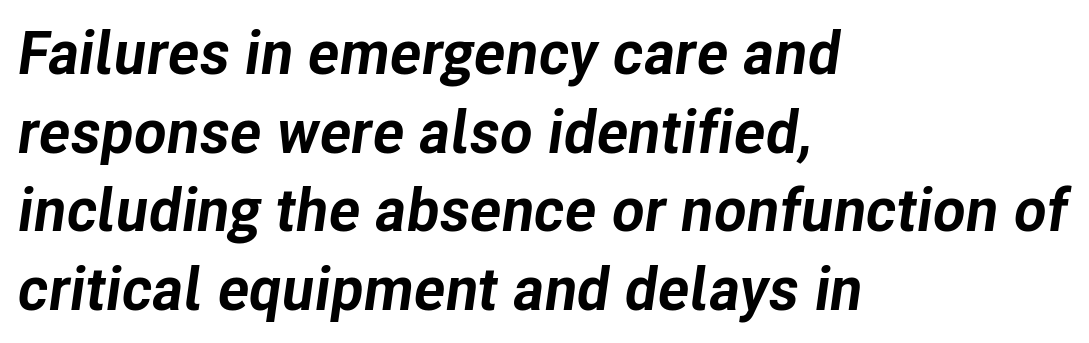
Q: Is the text bold? A: Yes.
Q: Is the text italic (slanted)? A: Yes, it leans right by about 8 degrees.
Q: Is the text underlined? A: No.
Q: How is the paragraph aligned? A: Left-aligned.
Q: Is the spacing between letters normal or unusually wide? A: Normal.
Q: Is the spacing between lines tight, normal or loose? A: Normal.
Q: Width (condensed, normal, or wide)? A: Normal.
Q: Stroke contrast? A: Low.
Q: x-height? A: Medium.
Q: Monospaced? A: No.
